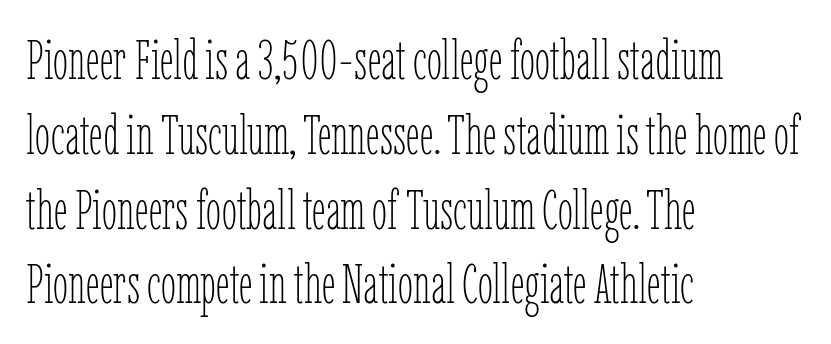
The image shows 55 px thin, condensed type, upright; set left-aligned, normal line spacing (1.36x), normal letter spacing, not underlined; low stroke contrast and a medium x-height.
